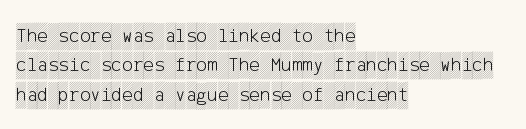
{"italic": "no", "underline": "no", "align": "left", "line_spacing": "normal", "line_spacing_ratio": 1.47, "letter_spacing": "normal", "letter_spacing_em": 0.0, "glyph_px": 20}
